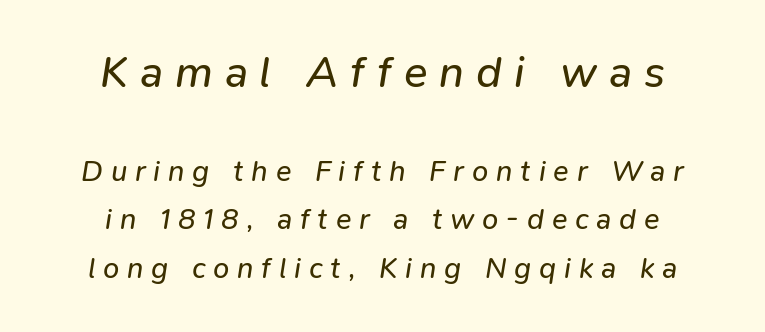
Q: Is the text bold? A: No.
Q: Is the text italic (slanted)? A: Yes, it leans right by about 9 degrees.
Q: Is the text underlined? A: No.
Q: How is the paragraph aligned? A: Centered.
Q: Is the spacing between letters normal or unusually wide? A: Unusually wide.
Q: Is the spacing between lines tight, normal or loose? A: Normal.
Q: Which block of text is set in a larger size, the first (top) or the second (bottom)? A: The first (top) one.
Q: Width (condensed, normal, or wide)? A: Normal.
Q: Stroke contrast? A: Low.
Q: x-height? A: Medium.
Q: Monospaced? A: No.
